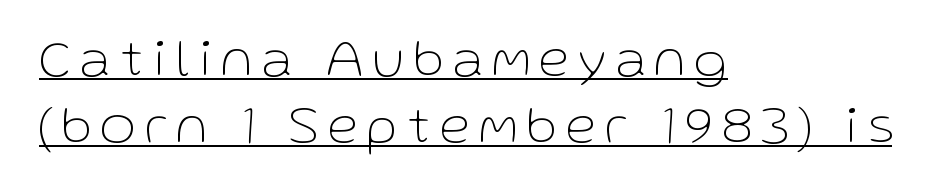
{"serif": "no", "italic": "no", "bold": "no", "weight": "thin", "width": "normal", "stroke_contrast": "low", "x_height": "medium", "monospaced": "no", "underline": "yes", "align": "left", "line_spacing_ratio": 1.22, "glyph_px": 55}
